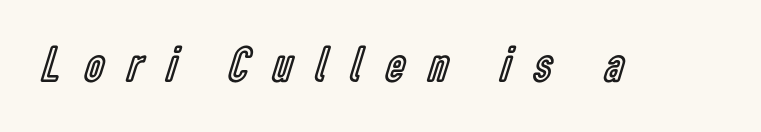
The image shows 51 px condensed type; set unusually wide letter spacing (+0.48 em), not underlined; a medium x-height.
